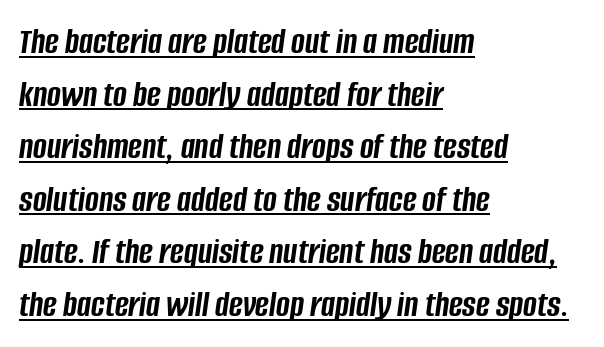
{"italic": "yes", "lean": "right", "slant_degrees": 8, "bold": "yes", "weight": "semibold", "width": "condensed", "stroke_contrast": "low", "x_height": "large", "monospaced": "no", "underline": "yes", "align": "left", "line_spacing": "normal", "line_spacing_ratio": 1.42, "letter_spacing": "normal", "letter_spacing_em": 0.0, "glyph_px": 37}
